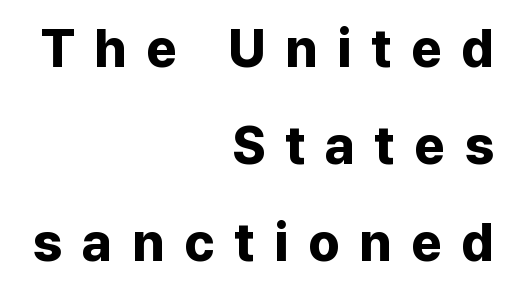
{"serif": "no", "italic": "no", "bold": "yes", "weight": "bold", "width": "normal", "stroke_contrast": "low", "x_height": "medium", "monospaced": "no", "underline": "no", "align": "right", "line_spacing_ratio": 1.83, "letter_spacing": "wide", "letter_spacing_em": 0.37, "glyph_px": 53}
